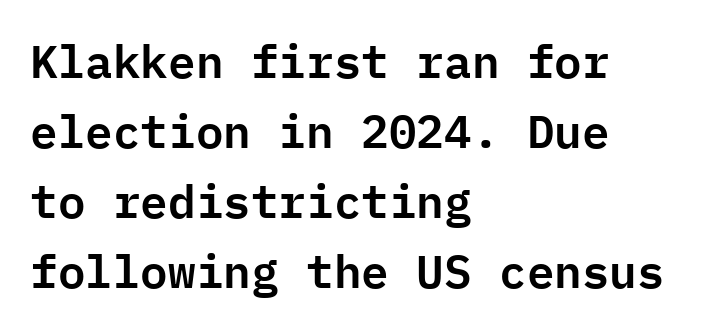
Nope, no serifs anywhere on these letters. Rule under the text: the space is simply empty. How would I describe the line gaps? Plain and ordinary. A typesetter would call this monospace, since all characters share one set width. When letters stand straight like this, we call the style roman or upright. Compared with typical body copy, the letter spacing here is the same.
